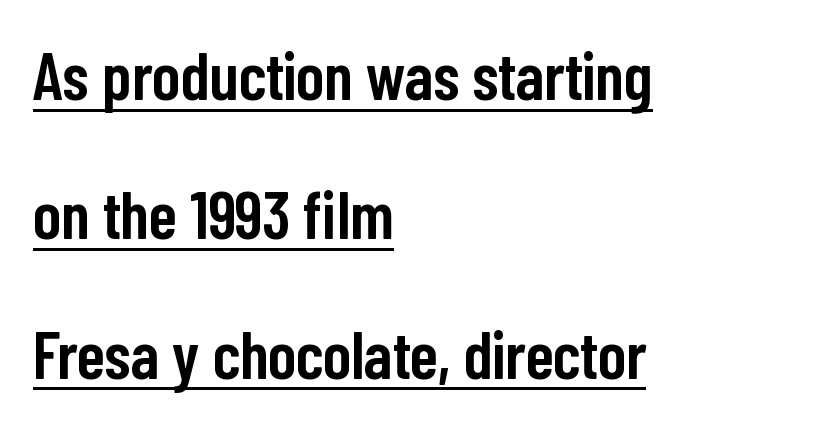
The face used here is proportionally spaced, like ordinary book or web type. Bold? Not quite — semibold, heavier than regular but stopping short. Vertical strokes here are truly vertical. Notice how the passage keeps a crisp vertical edge on the left only. Typographically, this falls in the sans-serif category.
